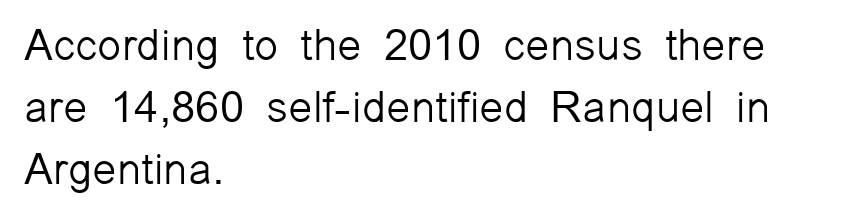
Q: Is the text bold? A: No.
Q: Is the text italic (slanted)? A: No, it is upright.
Q: Is the typeface a serif or a sans-serif typeface? A: Sans-serif.
Q: Is the text underlined? A: No.
Q: How is the paragraph aligned? A: Left-aligned.
Q: Is the spacing between letters normal or unusually wide? A: Normal.
Q: Is the spacing between lines tight, normal or loose? A: Normal.
Q: Width (condensed, normal, or wide)? A: Normal.
Q: Stroke contrast? A: Low.
Q: x-height? A: Medium.
Q: Monospaced? A: No.
